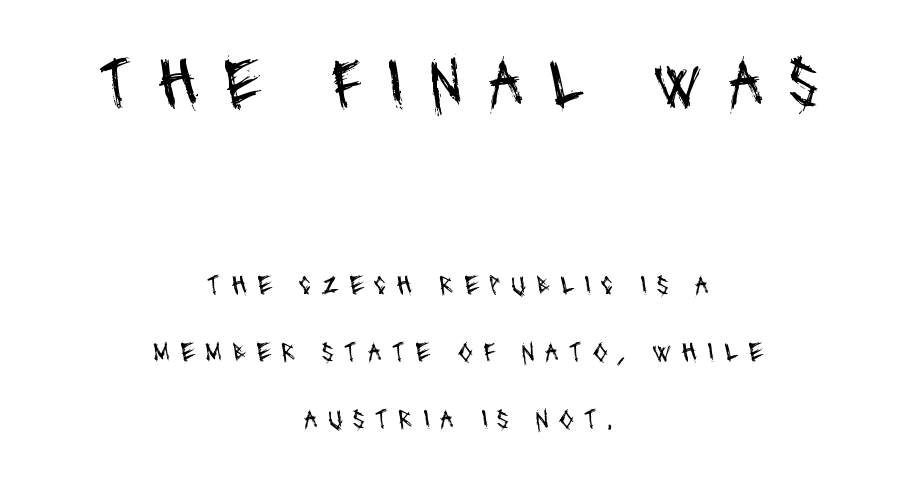
Q: Is the text bold? A: No.
Q: Is the typeface a serif or a sans-serif typeface? A: Sans-serif.
Q: Is the text underlined? A: No.
Q: How is the paragraph aligned? A: Centered.
Q: Is the spacing between letters normal or unusually wide? A: Unusually wide.
Q: Is the spacing between lines tight, normal or loose? A: Loose.
Q: Which block of text is set in a larger size, the first (top) or the second (bottom)? A: The first (top) one.
Q: Width (condensed, normal, or wide)? A: Condensed.
Q: Stroke contrast? A: Medium.
Q: x-height? A: Large.
Q: Monospaced? A: No.
